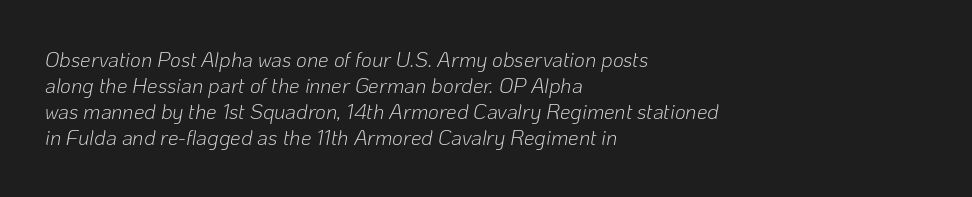
The image shows 21 px text type, italic (leaning right); set left-aligned, line spacing 1.24x, normal letter spacing, not underlined.
